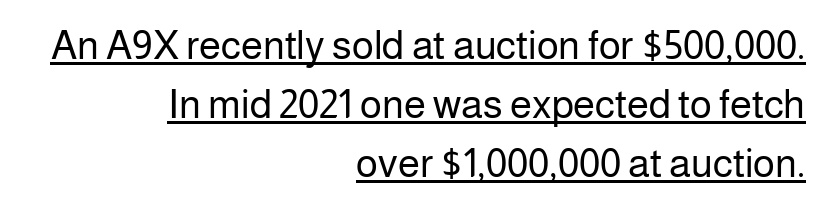
Q: Is the text bold? A: No.
Q: Is the text italic (slanted)? A: No, it is upright.
Q: Is the typeface a serif or a sans-serif typeface? A: Sans-serif.
Q: Is the text underlined? A: Yes.
Q: How is the paragraph aligned? A: Right-aligned.
Q: Is the spacing between letters normal or unusually wide? A: Normal.
Q: Is the spacing between lines tight, normal or loose? A: Normal.
Q: Width (condensed, normal, or wide)? A: Normal.
Q: Stroke contrast? A: Low.
Q: x-height? A: Medium.
Q: Monospaced? A: No.
